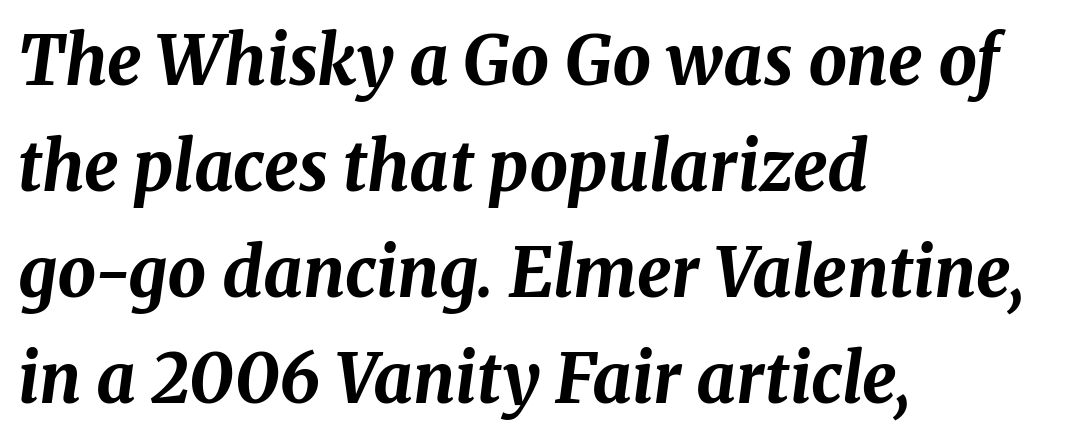
The image shows 68 px bold type, italic (leaning right); set left-aligned, normal line spacing (1.56x), normal letter spacing, not underlined; medium stroke contrast and a medium x-height.
